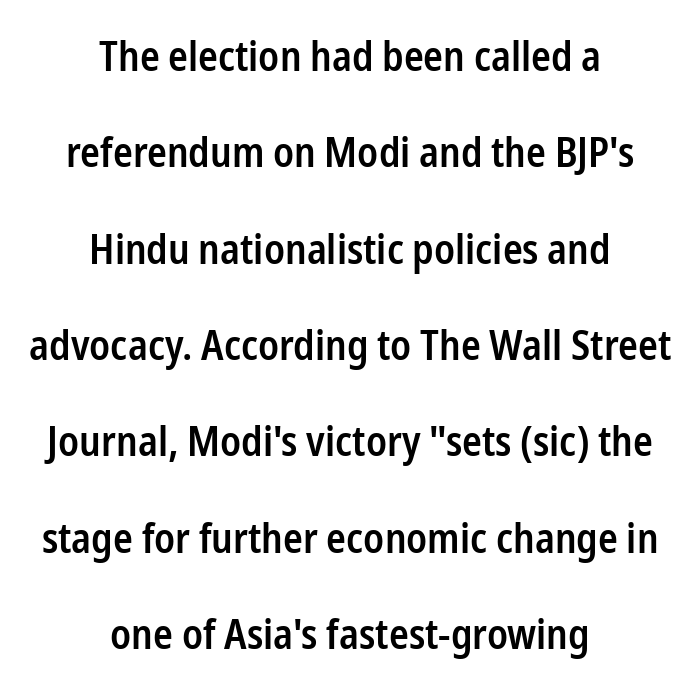
{"serif": "no", "italic": "no", "bold": "semi", "weight": "semibold", "width": "condensed", "stroke_contrast": "low", "x_height": "medium", "monospaced": "no", "underline": "no", "align": "center", "line_spacing": "loose", "line_spacing_ratio": 2.35, "letter_spacing": "normal", "letter_spacing_em": 0.0, "glyph_px": 41}
